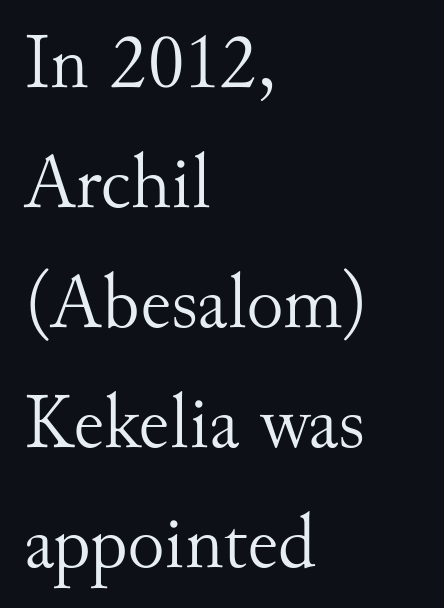
The designer went with a serif here, giving each stem small feet. This reads as an unemphasized weight, regular at the heaviest. The lines in this sample share a left origin and differ only in where they stop. This sample uses plain, unmodified letter spacing. Proportional: the letters do not fall into vertical columns.
